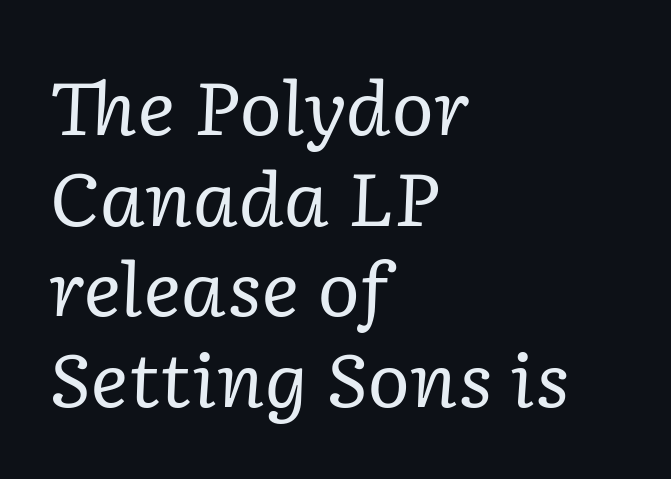
Between one letter and the next there's only the usual sliver of space. The space beneath each line is pristine and unruled. No chunkiness to these letters — they're not bold. When letters slant like this, we call the style italic. This rendering uses left alignment, leaving the right contour irregular.
